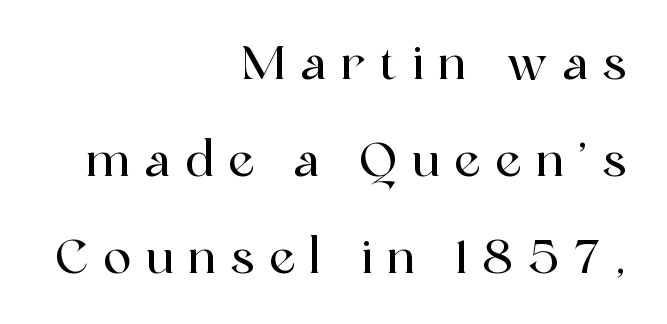
{"serif": "yes", "italic": "no", "width": "normal", "x_height": "medium", "monospaced": "no", "underline": "no", "align": "right", "line_spacing": "loose", "line_spacing_ratio": 2.06, "letter_spacing": "wide", "letter_spacing_em": 0.31, "glyph_px": 47}
